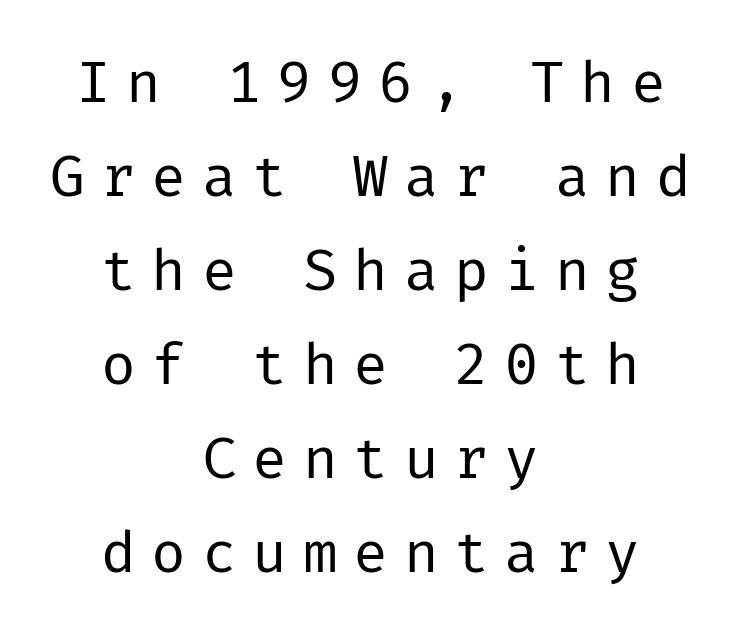
Q: Is the text bold? A: No.
Q: Is the text italic (slanted)? A: No, it is upright.
Q: Is the typeface a serif or a sans-serif typeface? A: Sans-serif.
Q: Is the text underlined? A: No.
Q: How is the paragraph aligned? A: Centered.
Q: Is the spacing between letters normal or unusually wide? A: Unusually wide.
Q: Is the spacing between lines tight, normal or loose? A: Normal.
Q: Width (condensed, normal, or wide)? A: Normal.
Q: Stroke contrast? A: Low.
Q: x-height? A: Medium.
